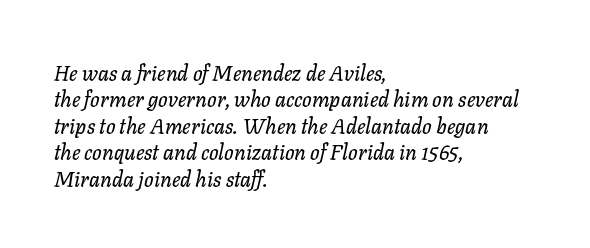
Q: Is the text italic (slanted)? A: Yes, it leans right by about 11 degrees.
Q: Is the text underlined? A: No.
Q: How is the paragraph aligned? A: Left-aligned.
Q: Is the spacing between letters normal or unusually wide? A: Normal.
Q: Is the spacing between lines tight, normal or loose? A: Normal.
